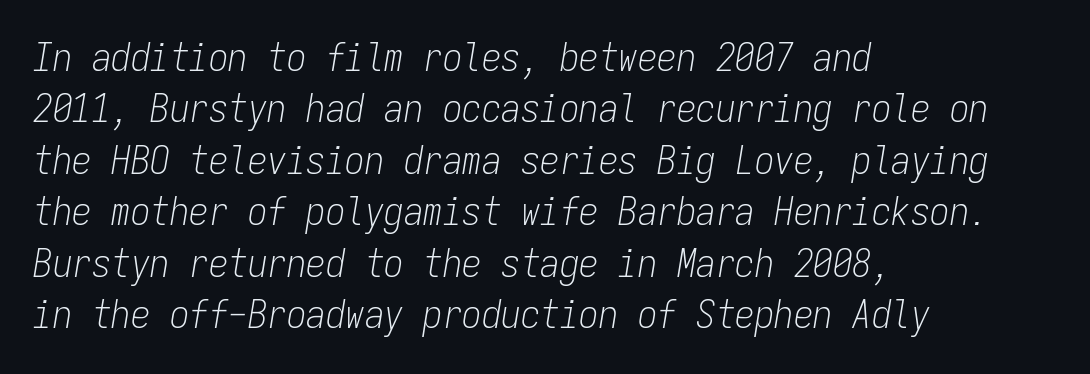
Q: Is the text bold? A: No.
Q: Is the text italic (slanted)? A: Yes, it leans right by about 9 degrees.
Q: Is the text underlined? A: No.
Q: How is the paragraph aligned? A: Left-aligned.
Q: Is the spacing between letters normal or unusually wide? A: Normal.
Q: Is the spacing between lines tight, normal or loose? A: Normal.
Q: Width (condensed, normal, or wide)? A: Condensed.
Q: Stroke contrast? A: Low.
Q: x-height? A: Medium.
Q: Monospaced? A: Yes.
